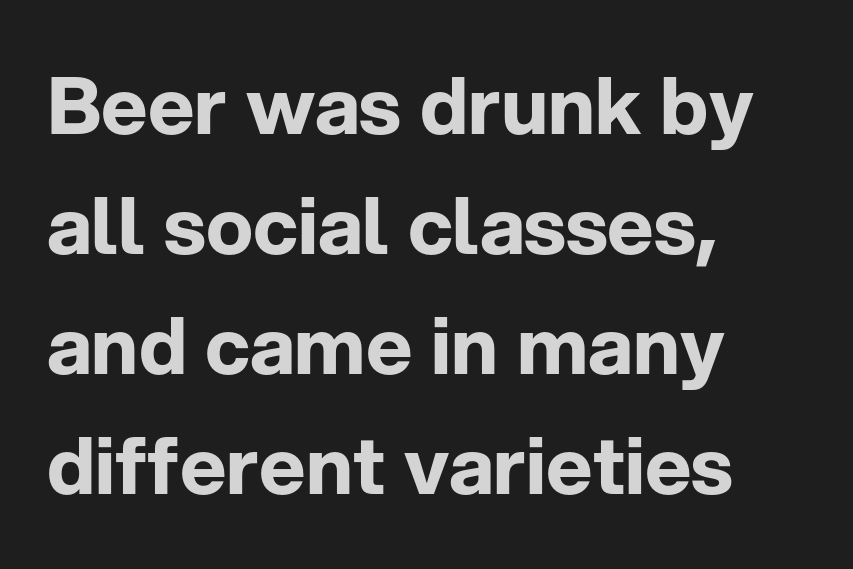
Q: Is the text bold? A: Yes.
Q: Is the text italic (slanted)? A: No, it is upright.
Q: Is the typeface a serif or a sans-serif typeface? A: Sans-serif.
Q: Is the text underlined? A: No.
Q: How is the paragraph aligned? A: Left-aligned.
Q: Is the spacing between letters normal or unusually wide? A: Normal.
Q: Is the spacing between lines tight, normal or loose? A: Normal.
Q: Width (condensed, normal, or wide)? A: Normal.
Q: Stroke contrast? A: Low.
Q: x-height? A: Medium.
Q: Monospaced? A: No.
